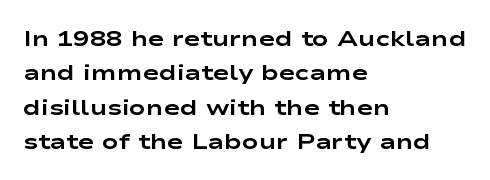
Upright lettering throughout. Just letters on the line, the space beneath them empty. The vertical gap from one line to the next is medium. Strong, thick strokes mark this as bold type. Short and long lines alike share a common starting point at left.
